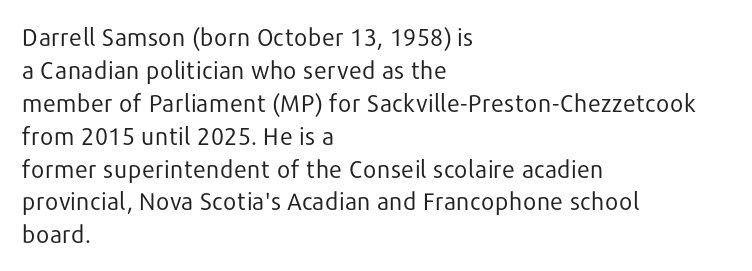
{"italic": "no", "bold": "no", "underline": "no", "align": "left", "line_spacing": "normal", "line_spacing_ratio": 1.37, "letter_spacing": "normal", "letter_spacing_em": 0.0, "glyph_px": 24}
